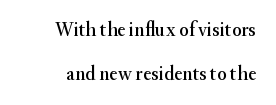
Check under the words: just untouched page. Notice the wide empty band between every row — that's loose leading. Words appear dense and cohesive because spacing is normal. Posture: upright roman.
